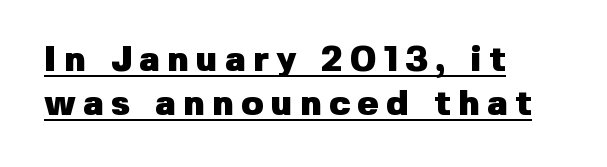
Students, note that the glyphs here are deliberately spaced far apart. Ascenders rise straight up at ninety degrees. The rendering anchors every line to the left-hand side. The lettering is marked with a stroke running underneath it.
